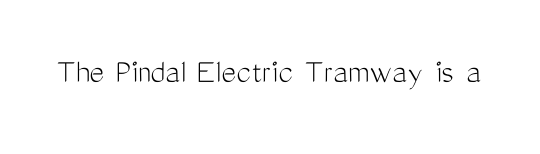
Stroke thickness stays within the range of a standard reading face or lighter. Style check: upright. What kind of face is this? One without serifs — a sans. Descenders hang freely into open space. Each word holds together tightly as a unit, with standard inter-letter gaps.
